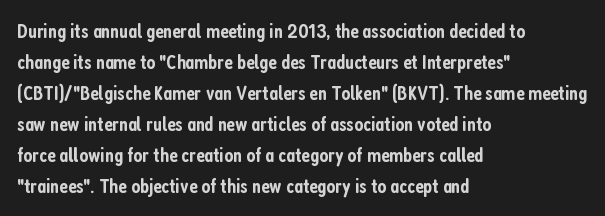
The image shows 21 px text type, upright; set left-aligned, normal line spacing (1.48x), normal letter spacing, not underlined.
